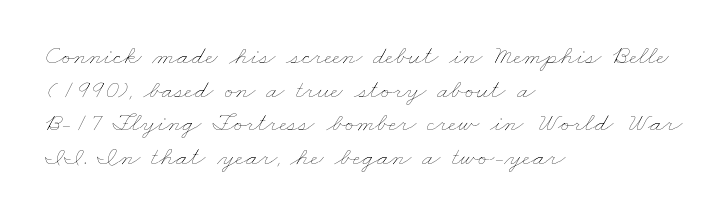
The image shows 27 px text type; set left-aligned, normal line spacing (1.25x), normal letter spacing, not underlined.
